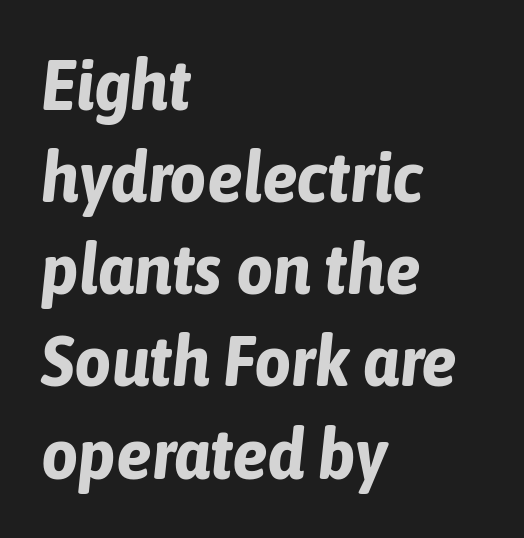
The image shows 72 px bold, condensed type, italic (leaning right); set left-aligned, normal line spacing (1.28x), normal letter spacing, not underlined; low stroke contrast and a medium x-height.
